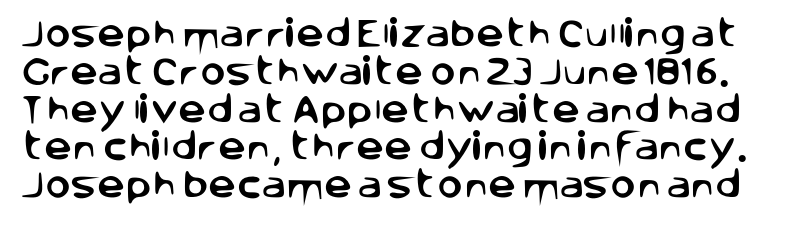
The font family rendered here belongs to the sans-serif group. The specimen reads as upright at a glance. How are the letters spaced? Ordinarily, with no added tracking. The words here are not underlined.
